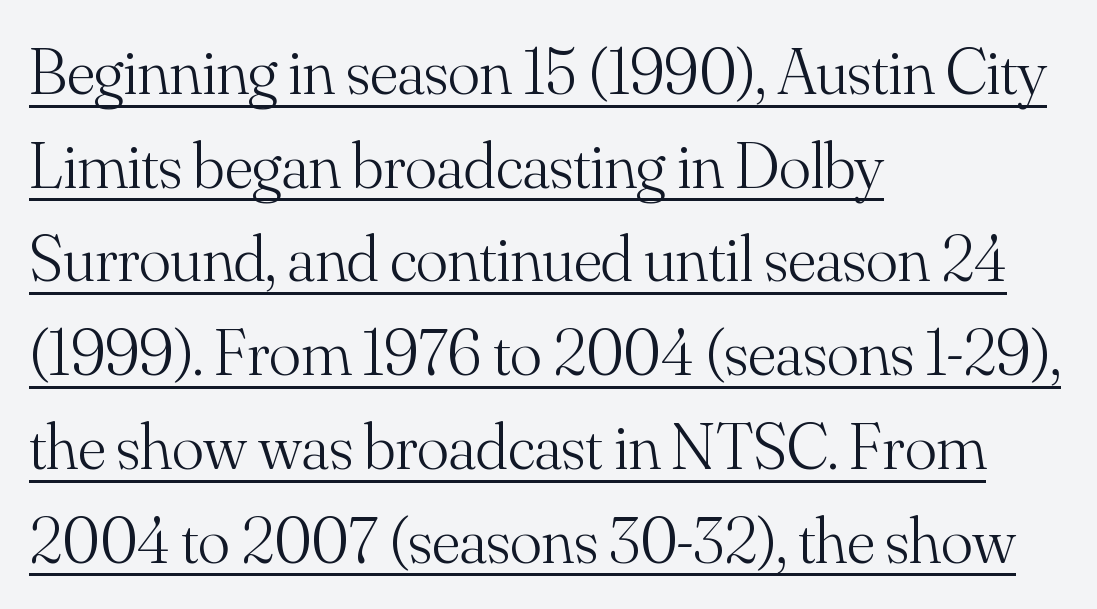
{"serif": "yes", "italic": "no", "bold": "no", "weight": "light", "width": "normal", "stroke_contrast": "medium", "x_height": "small", "monospaced": "no", "underline": "yes", "align": "left", "line_spacing": "normal", "line_spacing_ratio": 1.42, "letter_spacing": "normal", "letter_spacing_em": 0.0, "glyph_px": 66}
